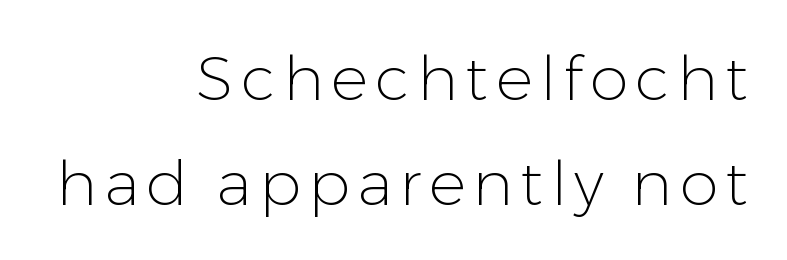
The image shows 62 px light sans-serif type, upright; set right-aligned, normal line spacing (1.69x), not underlined; low stroke contrast and a medium x-height.
